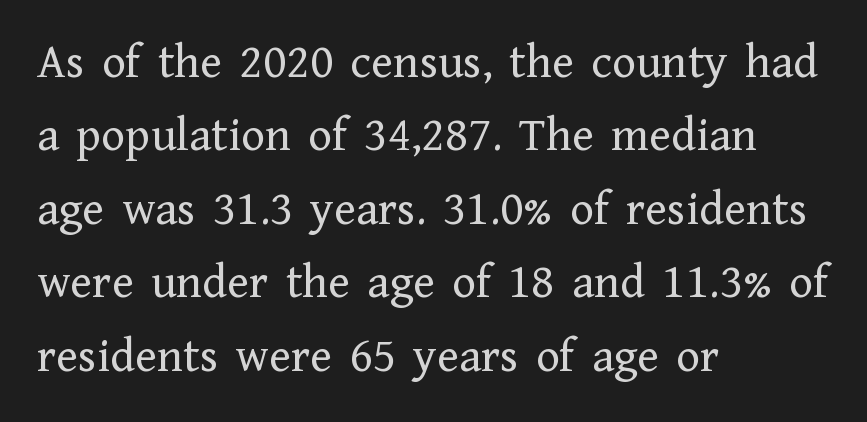
The image shows 50 px regular-weight serif type, upright; set left-aligned, normal line spacing (1.47x), normal letter spacing, not underlined; low stroke contrast and a medium x-height.
